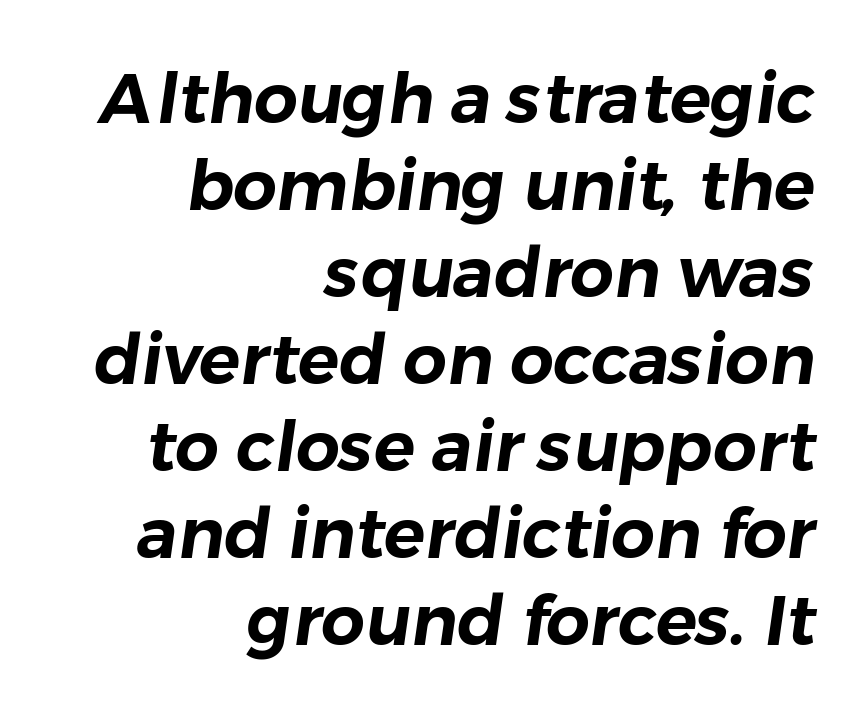
{"serif": "no", "width": "normal", "stroke_contrast": "low", "x_height": "medium", "monospaced": "no", "underline": "no", "align": "right", "line_spacing": "normal", "line_spacing_ratio": 1.26, "letter_spacing": "normal", "letter_spacing_em": 0.0, "glyph_px": 69}
